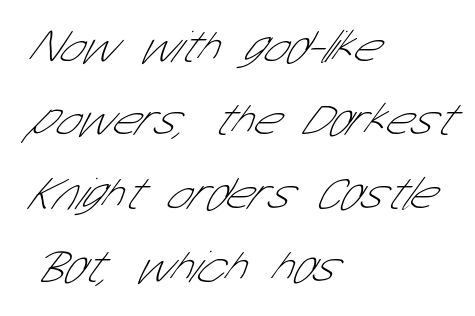
Q: Is the text bold? A: No.
Q: Is the typeface a serif or a sans-serif typeface? A: Sans-serif.
Q: Is the text underlined? A: No.
Q: How is the paragraph aligned? A: Left-aligned.
Q: Is the spacing between letters normal or unusually wide? A: Normal.
Q: Is the spacing between lines tight, normal or loose? A: Normal.
Q: Width (condensed, normal, or wide)? A: Condensed.
Q: Stroke contrast? A: Low.
Q: x-height? A: Medium.
Q: Monospaced? A: No.
